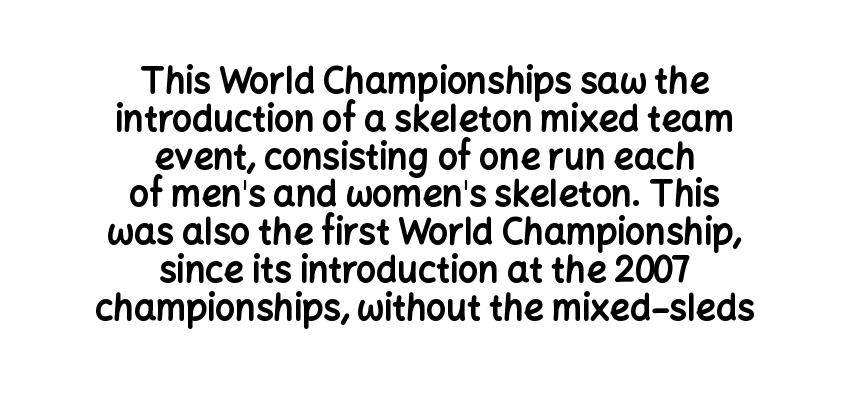
The image shows 35 px bold sans-serif type, upright; set centered, tight line spacing (1.08x), normal letter spacing, not underlined; low stroke contrast and a medium x-height.
